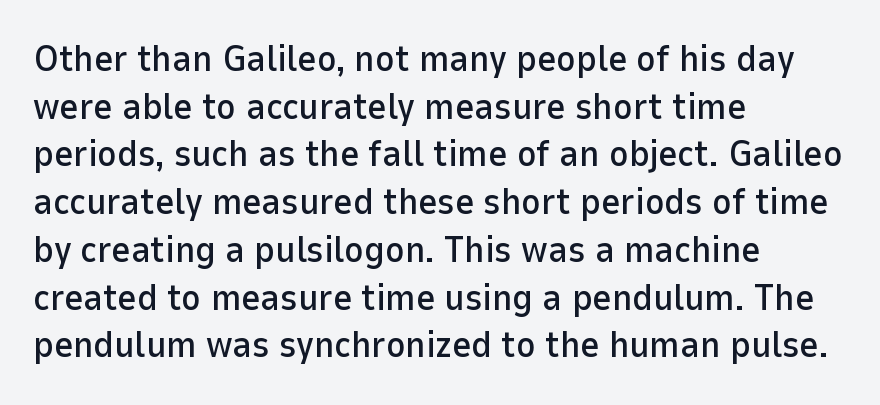
Q: Is the text italic (slanted)? A: No, it is upright.
Q: Is the typeface a serif or a sans-serif typeface? A: Sans-serif.
Q: Is the text underlined? A: No.
Q: How is the paragraph aligned? A: Left-aligned.
Q: Is the spacing between letters normal or unusually wide? A: Normal.
Q: Is the spacing between lines tight, normal or loose? A: Normal.
Q: Width (condensed, normal, or wide)? A: Normal.
Q: Stroke contrast? A: Low.
Q: x-height? A: Medium.
Q: Monospaced? A: No.
